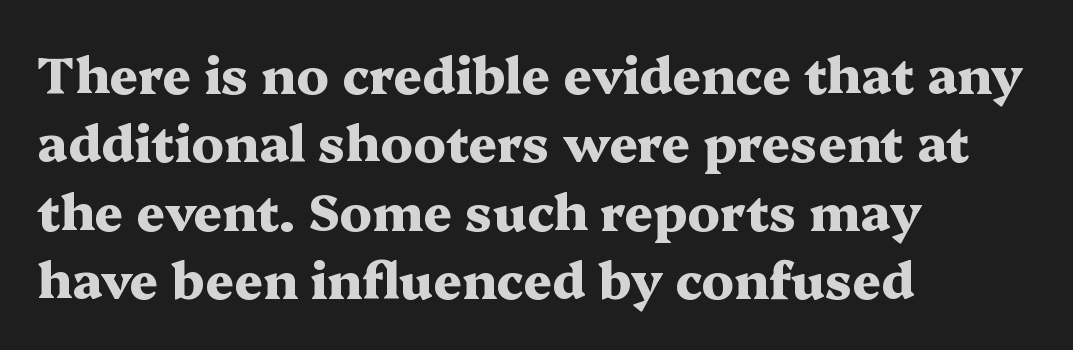
The image shows 50 px heavy, wide serif type, upright; set left-aligned, normal line spacing (1.37x), normal letter spacing, not underlined; medium stroke contrast and a medium x-height.
